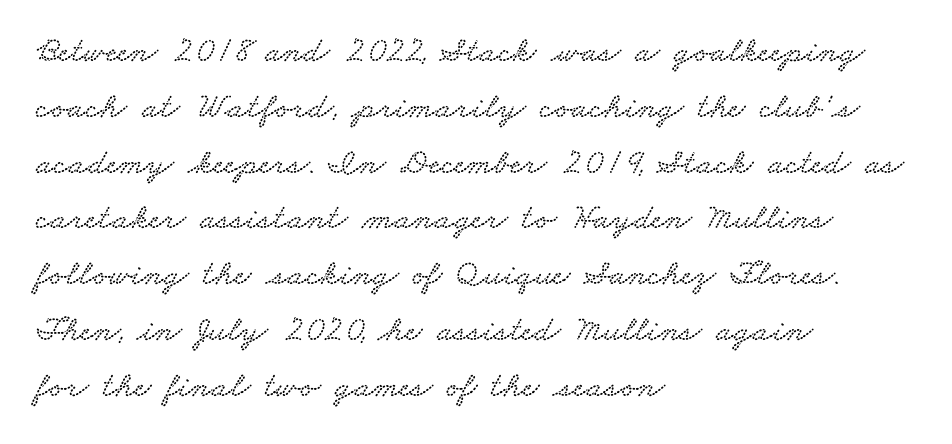
{"serif": "yes", "width": "wide", "stroke_contrast": "low", "x_height": "small", "monospaced": "no", "underline": "no", "align": "left", "line_spacing": "normal", "line_spacing_ratio": 1.55, "letter_spacing": "normal", "letter_spacing_em": 0.0, "glyph_px": 36}
